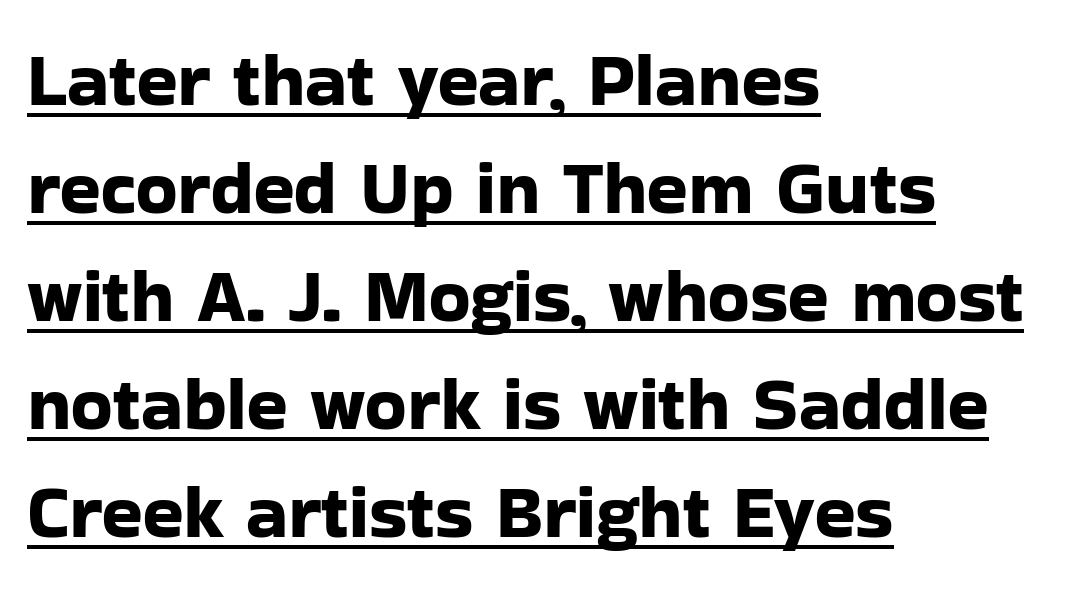
Q: Is the text italic (slanted)? A: No, it is upright.
Q: Is the typeface a serif or a sans-serif typeface? A: Sans-serif.
Q: Is the text underlined? A: Yes.
Q: How is the paragraph aligned? A: Left-aligned.
Q: Is the spacing between letters normal or unusually wide? A: Normal.
Q: Is the spacing between lines tight, normal or loose? A: Normal.
Q: Width (condensed, normal, or wide)? A: Normal.
Q: Stroke contrast? A: Low.
Q: x-height? A: Medium.
Q: Monospaced? A: No.
